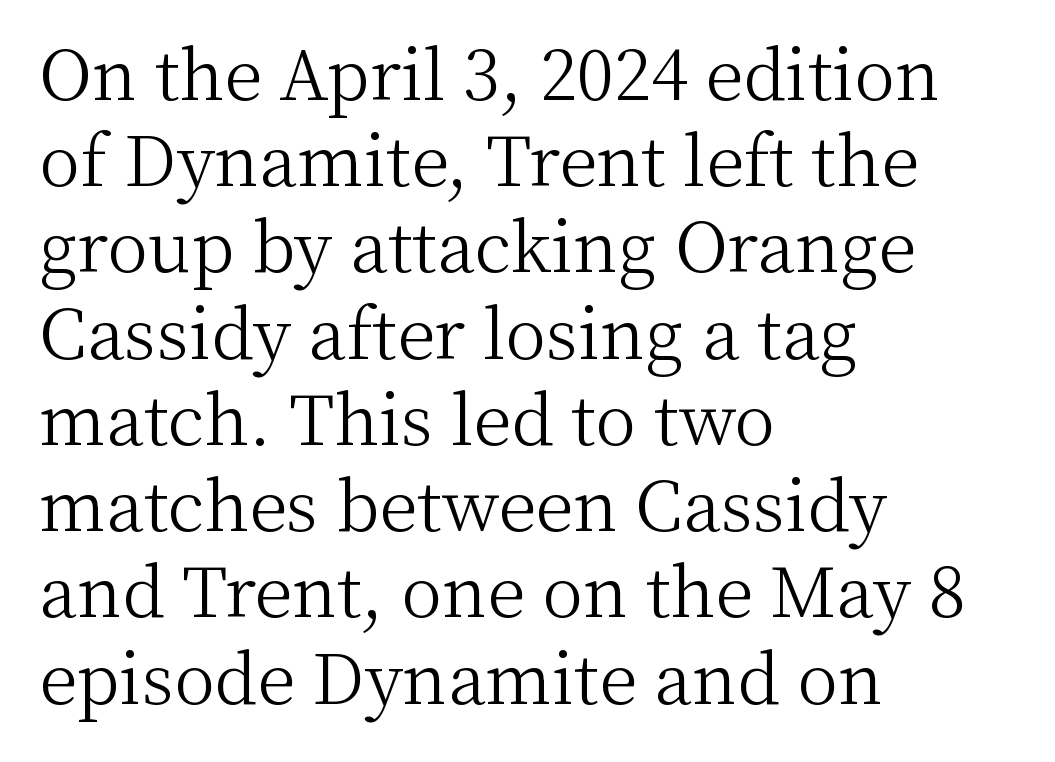
How are the letters spaced? Ordinarily, with no added tracking. Little horizontal feet cap the strokes, marking this as serif type. Here the designer chose a conventional face with non-uniform glyph widths. The strip under each line holds only bare page. This rendering uses left alignment, leaving the right contour irregular. Each new line begins a customary step beneath the previous one.
